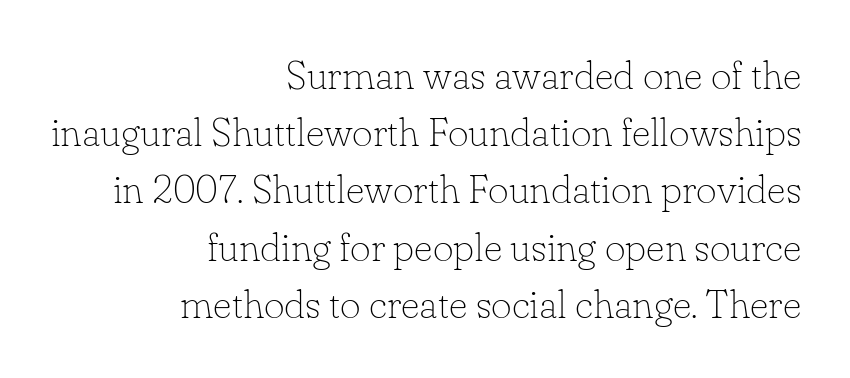
Stem width sits at or under what a default text font uses. To sum up the face: it has serifs. Bare-footed words on every line. Does the leading feel generous? No, just average. All the whitespace from short lines collects on the left. Words appear dense and cohesive because spacing is normal.
